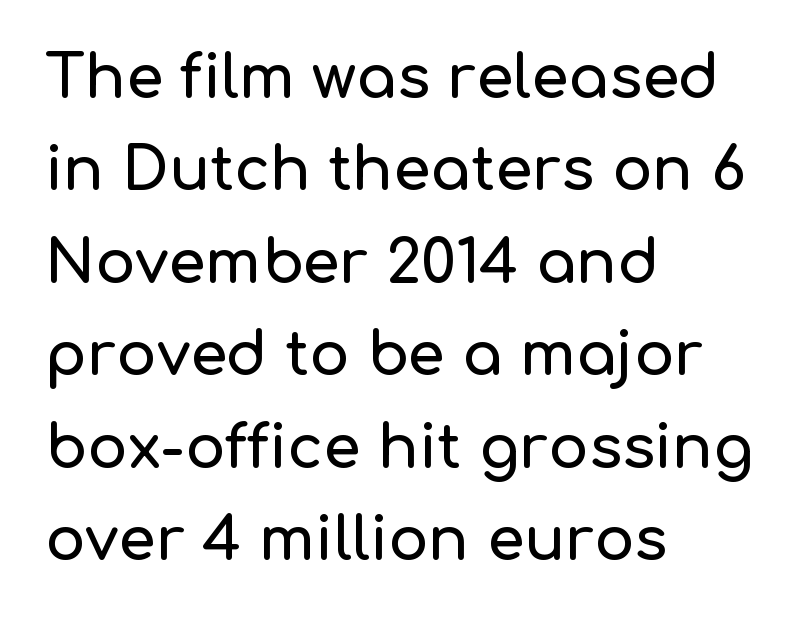
Q: Is the text italic (slanted)? A: No, it is upright.
Q: Is the typeface a serif or a sans-serif typeface? A: Sans-serif.
Q: Is the text underlined? A: No.
Q: How is the paragraph aligned? A: Left-aligned.
Q: Is the spacing between letters normal or unusually wide? A: Normal.
Q: Is the spacing between lines tight, normal or loose? A: Normal.
Q: Width (condensed, normal, or wide)? A: Normal.
Q: Stroke contrast? A: Low.
Q: x-height? A: Medium.
Q: Monospaced? A: No.
